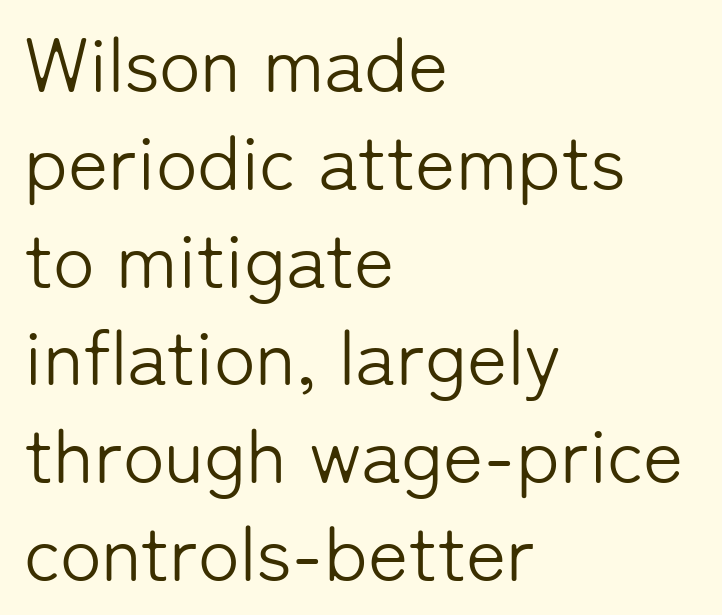
A bare baseline throughout the passage. Regarding serifs, this sample does without them. Counters stay open thanks to moderate or lighter strokes. Leftover space on each line is placed entirely after the last word. Every character sits straight up, as roman type does. Varying glyph widths throughout — classic text-font behaviour.
